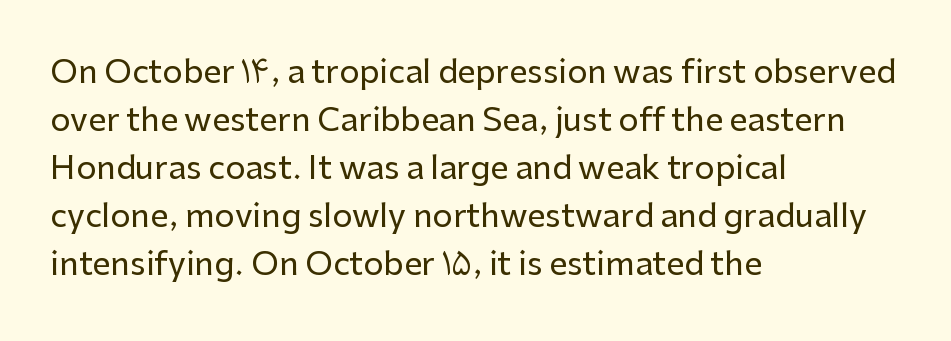
The image shows 32 px sans-serif type, upright; set left-aligned, normal line spacing (1.5x), normal letter spacing, not underlined; low stroke contrast and a medium x-height.
